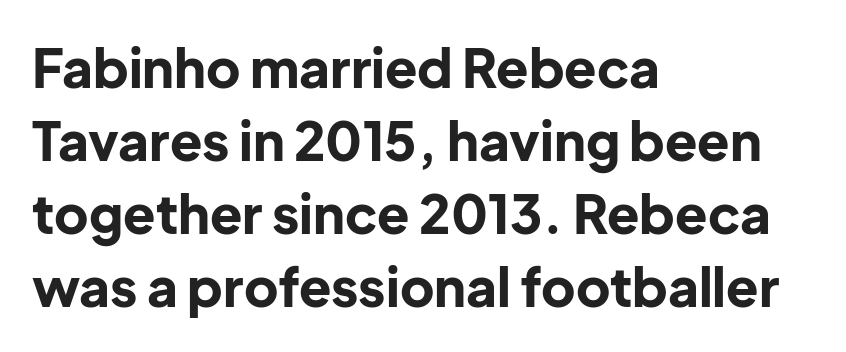
The leading is moderate, giving the passage an even texture. The passage is arranged the way most books set body copy — flush left. Any mark beneath the type? The region is blank. This sample uses an upright cut, with every glyph sitting square on the baseline. The type is set solid horizontally, with unmodified tracking. Varying glyph widths throughout — classic text-font behaviour.
